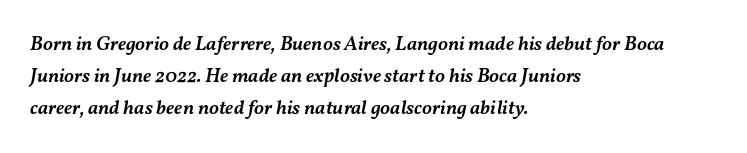
Q: Is the text bold? A: Semi-bold.
Q: Is the text italic (slanted)? A: Yes, it leans right by about 11 degrees.
Q: Is the text underlined? A: No.
Q: How is the paragraph aligned? A: Left-aligned.
Q: Is the spacing between letters normal or unusually wide? A: Normal.
Q: Is the spacing between lines tight, normal or loose? A: Normal.
